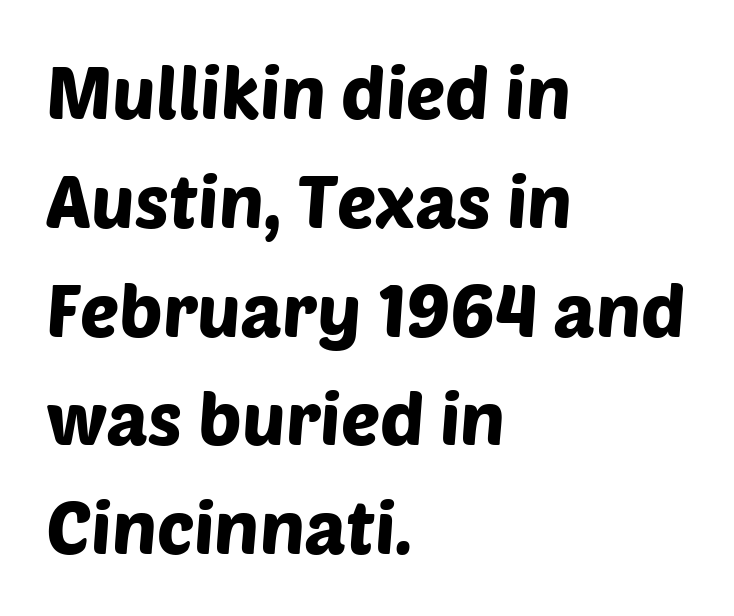
Q: Is the typeface a serif or a sans-serif typeface? A: Sans-serif.
Q: Is the text underlined? A: No.
Q: How is the paragraph aligned? A: Left-aligned.
Q: Is the spacing between letters normal or unusually wide? A: Normal.
Q: Is the spacing between lines tight, normal or loose? A: Normal.
Q: Width (condensed, normal, or wide)? A: Normal.
Q: Stroke contrast? A: Low.
Q: x-height? A: Large.
Q: Monospaced? A: No.
